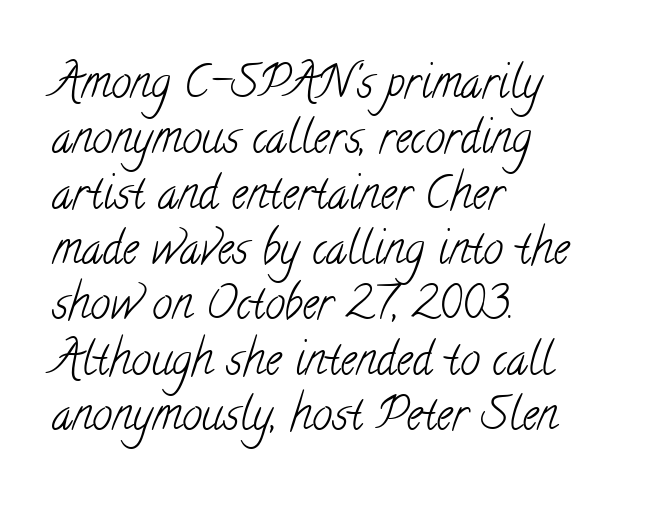
Between one letter and the next there's only the usual sliver of space. Small tapered or slab feet sit at the stroke ends, so this counts as serif. Words float on clear page, feet unadorned. The weight would be labelled regular, book, light, or lighter still.
